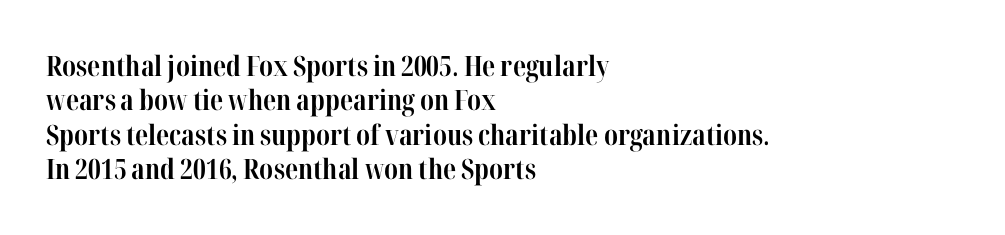
Is the type bold? Yes — the strokes are clearly thick and heavy. Words float on clear page, feet unadorned. Serif or sans? Serif — the stroke terminals have little feet. These lines were composed using upright roman letters. Standard letterfit; no display-style spreading of the glyphs.
